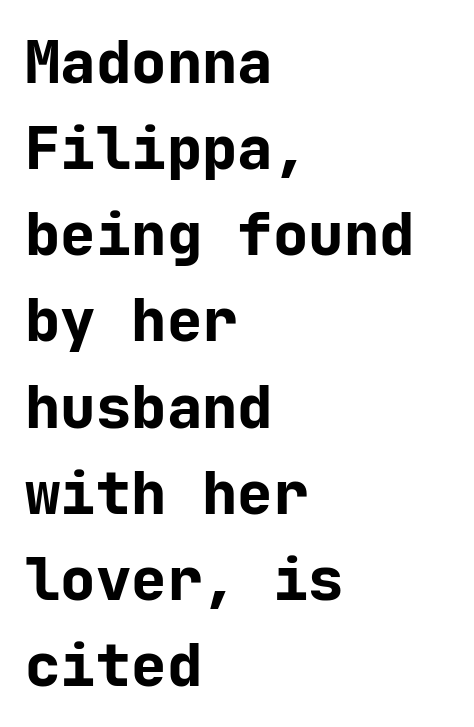
The image shows 59 px bold sans-serif type, upright, monospaced; set left-aligned, normal line spacing (1.46x), normal letter spacing, not underlined; low stroke contrast and a medium x-height.
